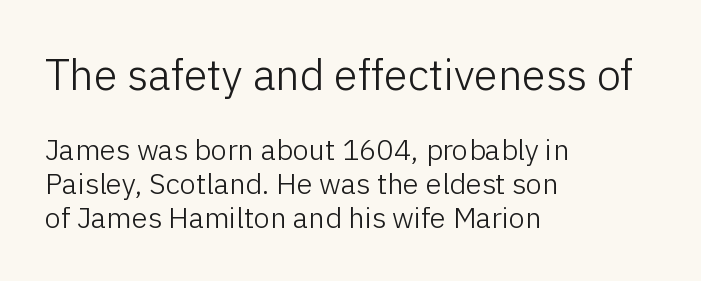
The image shows 43 px light sans-serif type, upright; set left-aligned, line spacing 1.17x, normal letter spacing, not underlined; the first (top) block is 1.48x larger; low stroke contrast and a medium x-height.
